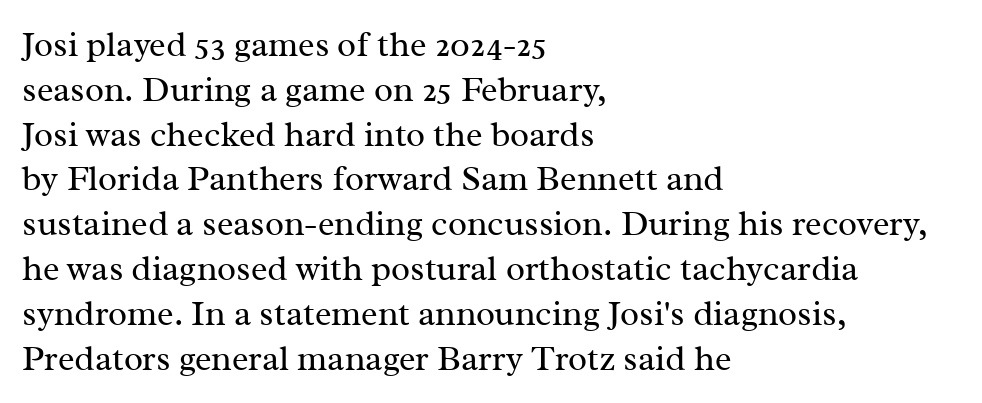
Q: Is the text bold? A: No.
Q: Is the text italic (slanted)? A: No, it is upright.
Q: Is the typeface a serif or a sans-serif typeface? A: Serif.
Q: Is the text underlined? A: No.
Q: How is the paragraph aligned? A: Left-aligned.
Q: Is the spacing between letters normal or unusually wide? A: Normal.
Q: Is the spacing between lines tight, normal or loose? A: Normal.
Q: Width (condensed, normal, or wide)? A: Normal.
Q: Stroke contrast? A: Medium.
Q: x-height? A: Medium.
Q: Monospaced? A: No.
